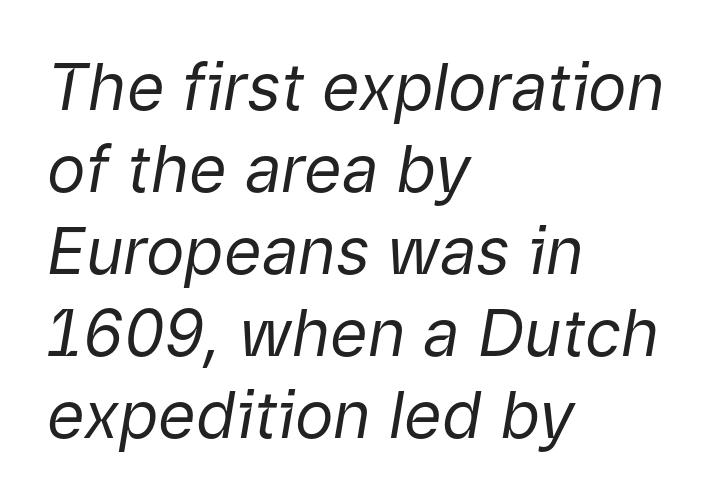
Q: Is the text bold? A: No.
Q: Is the text italic (slanted)? A: Yes, it leans right by about 9 degrees.
Q: Is the text underlined? A: No.
Q: How is the paragraph aligned? A: Left-aligned.
Q: Is the spacing between letters normal or unusually wide? A: Normal.
Q: Is the spacing between lines tight, normal or loose? A: Normal.
Q: Width (condensed, normal, or wide)? A: Normal.
Q: Stroke contrast? A: Low.
Q: x-height? A: Medium.
Q: Monospaced? A: No.
